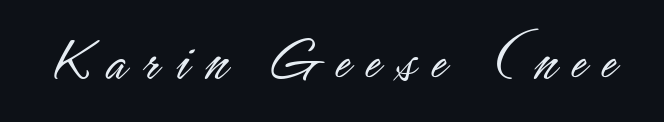
The image shows 65 px light, condensed sans-serif type; set unusually wide letter spacing (+0.24 em), not underlined; low stroke contrast and a small x-height.
